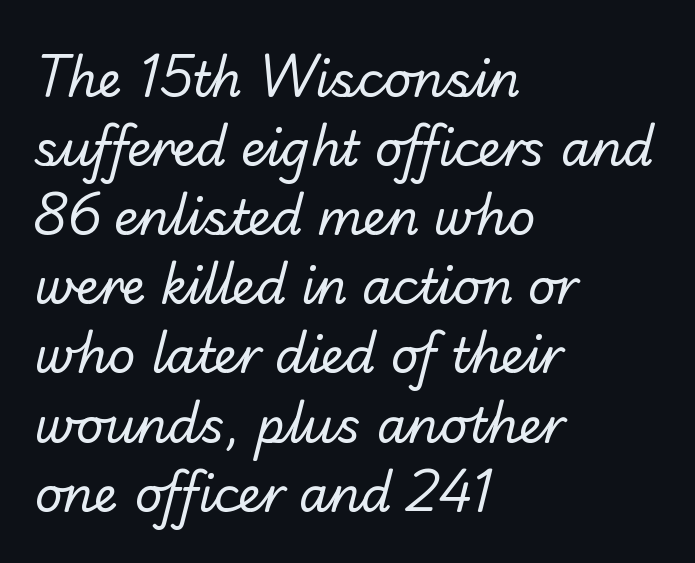
The image shows 48 px regular-weight sans-serif type; set left-aligned, normal line spacing (1.44x), normal letter spacing, not underlined; low stroke contrast and a small x-height.
